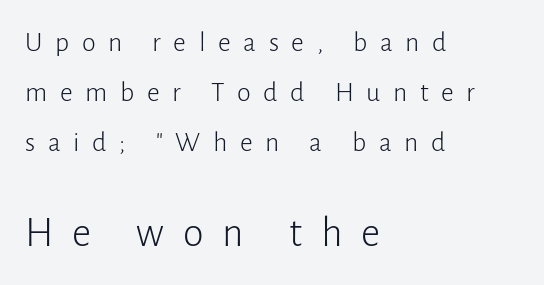
No extra ink here — the face is not bold. This rendering widens character spacing well past its baseline value. The letters carry no serifs — their stems end cleanly without finishing strokes. Visually, the bottom section dominates because its glyphs are scaled up. Each line starts at the same left margin while the right side varies. The passage shown is not underscored anywhere.
